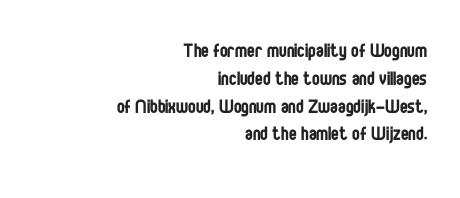
Is the block centered? No — it sits flush against the right margin. Descenders hang freely into open space. Counters stay open thanks to moderate or lighter strokes. Words appear dense and cohesive because spacing is normal.
